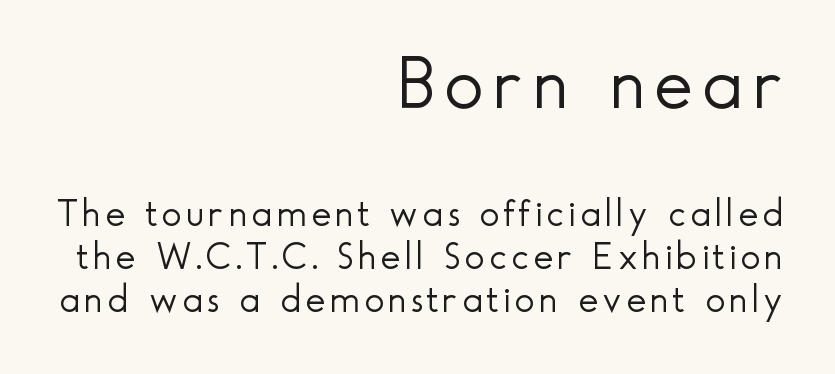
The lines are quadded right. Rows of type sit shoulder to shoulder in the vertical direction. Look at the glyph heights: the upper group is clearly the bigger setting. The passage shown is not bold in any degree.
